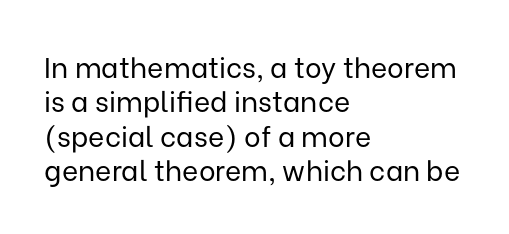
The line texture is even and compact thanks to regular tracking. Is the type heavy? It reads as light-to-regular instead. The typography opts for an upright posture over an oblique one. The foot of each line stays bare and open. The lines are quadded left. Think of a printed novel: that variable character pitch is what you see here.
